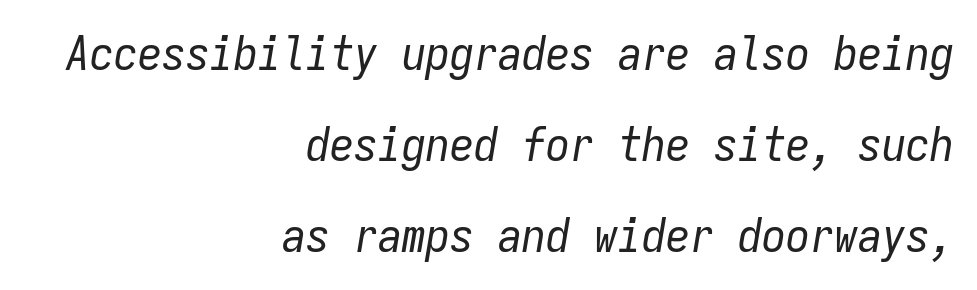
The passage is arranged like a letterhead date or caption credit — flush right. Each letter, wide or thin by design, is forced into the same width here. This is not heavy type; no bold has been used. Glance below the letters and you will spot only blank space. The gaps between neighbouring characters are ordinary and unremarkable. In terms of leading, this rendering errs on the spacious side.
